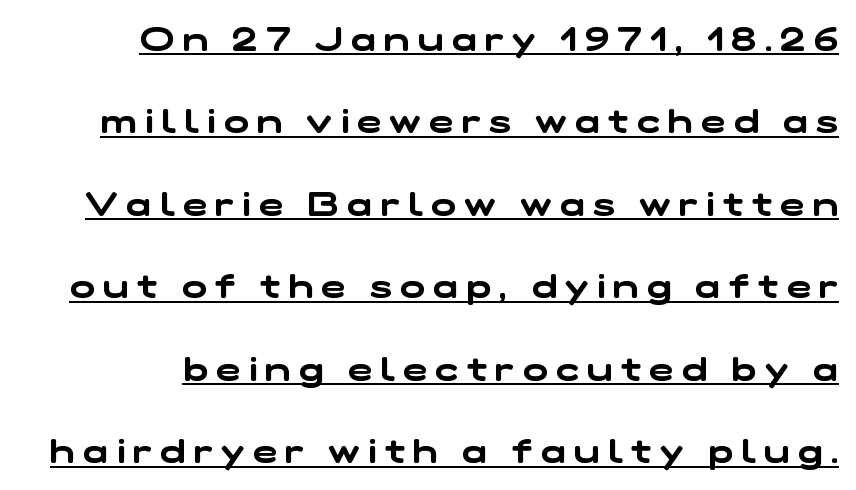
The image shows 33 px wide sans-serif type; set loose line spacing (2.5x), unusually wide letter spacing (+0.25 em), underlined; low stroke contrast and a medium x-height.
